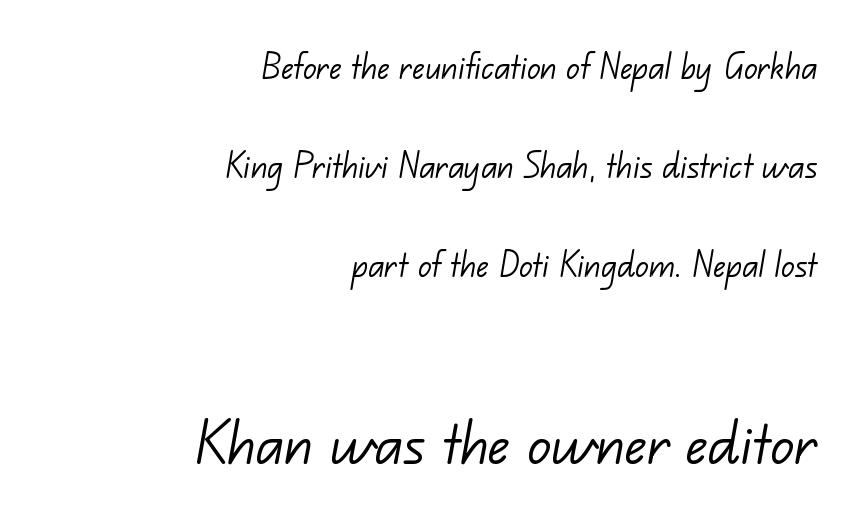
A bare baseline throughout the passage. The passage shown is not bold in any degree. No extra tracking has been applied to these lines. Is the lower block the larger one? Yes — the lower block carries the bigger type. Typographically, this falls in the sans-serif category.
